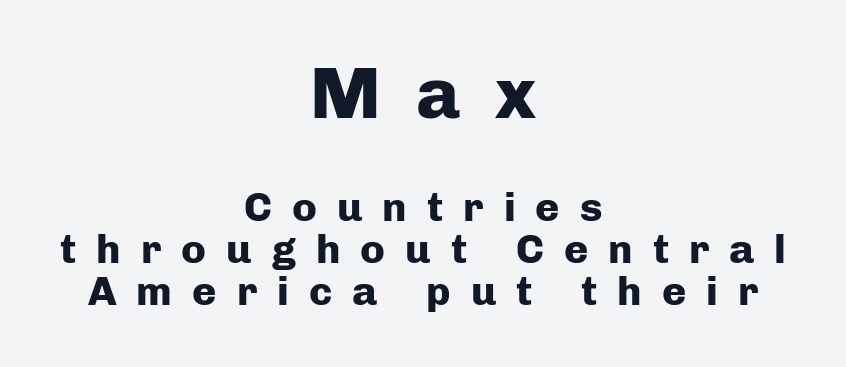
Layout note: lines centered. Display-style spreading of the glyphs; the letterfit is very open. Do the characters align in a grid? No, the font is proportional. The specimen reads as upright at a glance. The earlier block is typeset at a bigger size than the later block.
